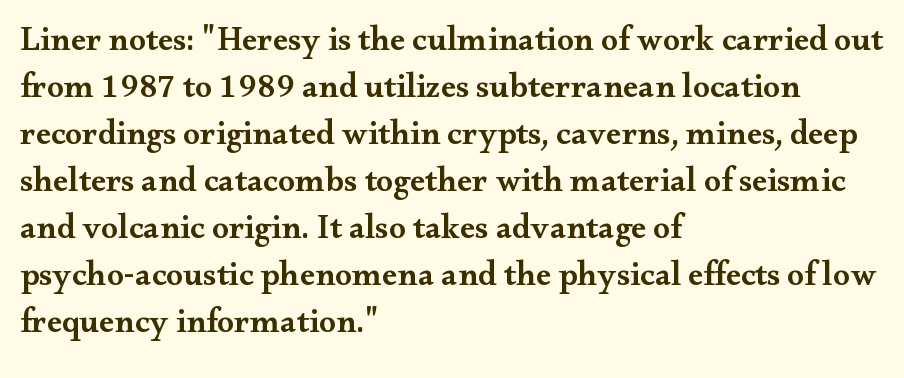
Q: Is the text bold? A: Semi-bold.
Q: Is the text italic (slanted)? A: No, it is upright.
Q: Is the typeface a serif or a sans-serif typeface? A: Serif.
Q: Is the text underlined? A: No.
Q: How is the paragraph aligned? A: Left-aligned.
Q: Is the spacing between letters normal or unusually wide? A: Normal.
Q: Is the spacing between lines tight, normal or loose? A: Normal.
Q: Width (condensed, normal, or wide)? A: Wide.
Q: Stroke contrast? A: Medium.
Q: x-height? A: Small.
Q: Monospaced? A: No.
